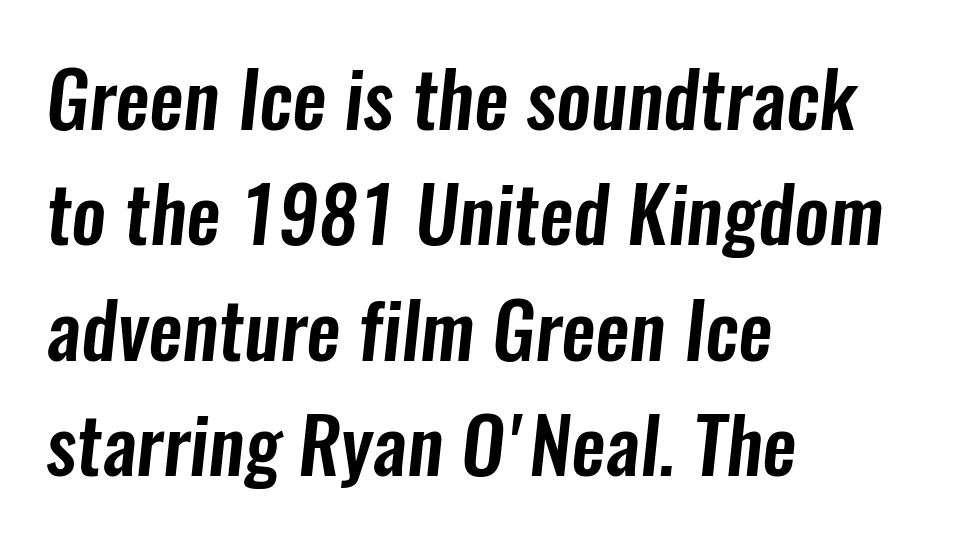
{"serif": "no", "width": "condensed", "stroke_contrast": "low", "x_height": "medium", "monospaced": "no", "underline": "no", "align": "left", "line_spacing": "normal", "line_spacing_ratio": 1.5, "letter_spacing": "normal", "letter_spacing_em": 0.0, "glyph_px": 77}
